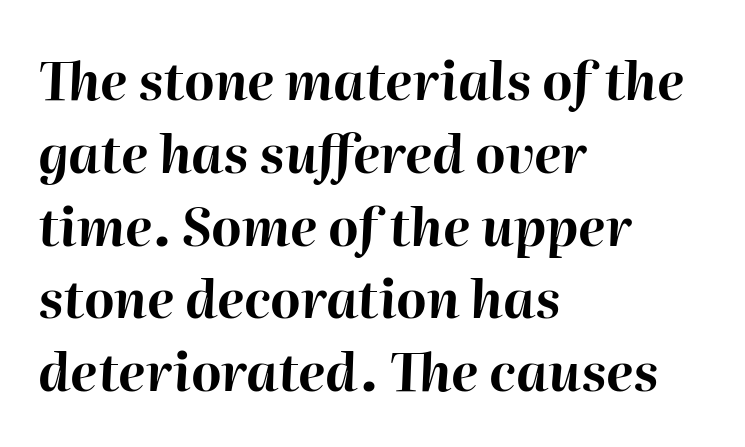
Style check: oblique. Standard letterfit; no display-style spreading of the glyphs. Compared with an ordinary text face, these strokes are far heavier — a full bold. All the whitespace from short lines collects on the right.
